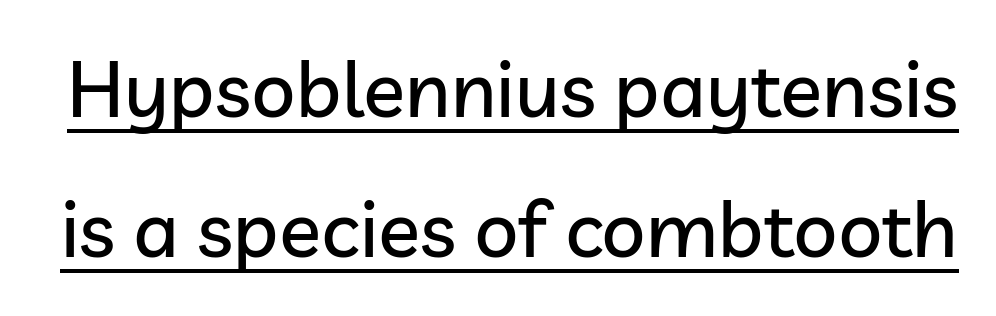
You could not count columns in this text — the font is proportionally spaced. Are there feet on the stems? There aren't — it's a sans. What stands out about the letter spacing? Nothing — it is the standard amount. The letters stand straight up with perfectly vertical stems. The passage shown is underscored from start to finish.
